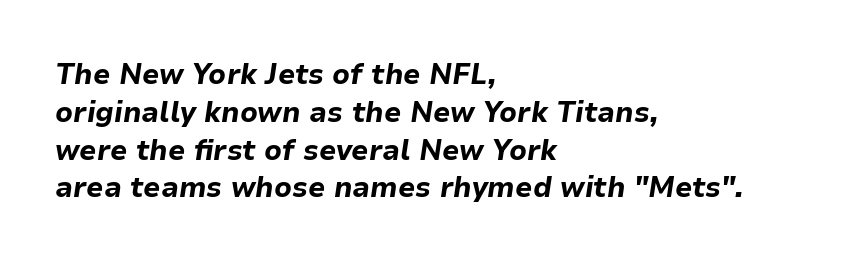
{"italic": "yes", "lean": "right", "slant_degrees": 9, "bold": "yes", "weight": "bold", "width": "normal", "stroke_contrast": "low", "x_height": "medium", "monospaced": "no", "underline": "no", "align": "left", "line_spacing": "normal", "line_spacing_ratio": 1.35, "letter_spacing": "normal", "letter_spacing_em": 0.0, "glyph_px": 28}
